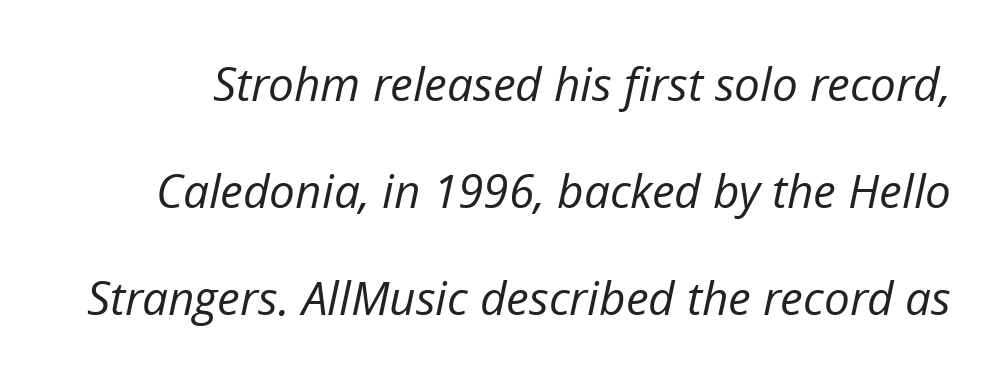
Q: Is the text bold? A: No.
Q: Is the text italic (slanted)? A: Yes, it leans right by about 12 degrees.
Q: Is the text underlined? A: No.
Q: Is the spacing between letters normal or unusually wide? A: Normal.
Q: Is the spacing between lines tight, normal or loose? A: Loose.
Q: Width (condensed, normal, or wide)? A: Normal.
Q: Stroke contrast? A: Low.
Q: x-height? A: Medium.
Q: Monospaced? A: No.
